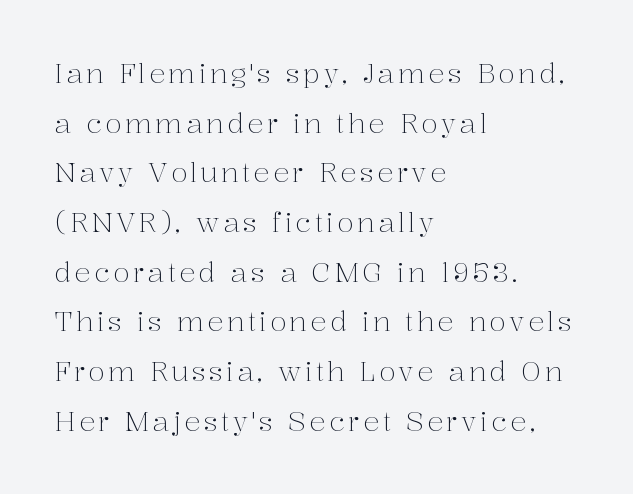
Q: Is the text bold? A: No.
Q: Is the text italic (slanted)? A: No, it is upright.
Q: Is the text underlined? A: No.
Q: How is the paragraph aligned? A: Left-aligned.
